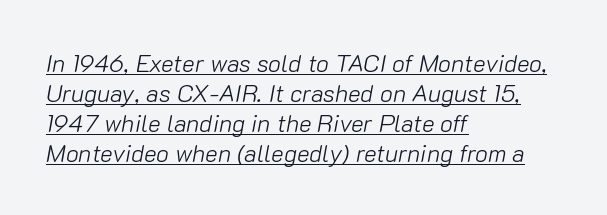
Q: Is the text bold? A: No.
Q: Is the text italic (slanted)? A: Yes, it leans right by about 10 degrees.
Q: Is the text underlined? A: Yes.
Q: How is the paragraph aligned? A: Left-aligned.
Q: Is the spacing between letters normal or unusually wide? A: Normal.
Q: Is the spacing between lines tight, normal or loose? A: Normal.
